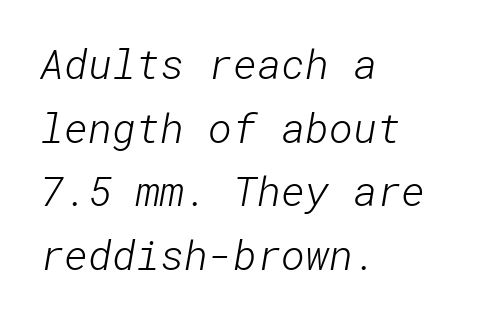
The image shows 41 px light sans-serif type; set left-aligned, normal line spacing (1.55x), normal letter spacing, not underlined; low stroke contrast and a medium x-height.
